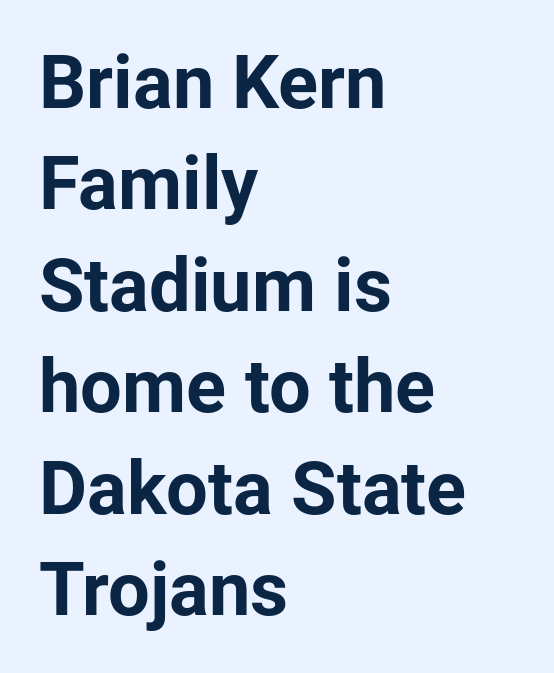
Spacing between characters is what you'd get straight out of the box. Varying glyph widths throughout — classic text-font behaviour. Look at the stroke-to-counter ratio: heavy, a bold. Notice how the stems are strictly vertical — no italics here.
